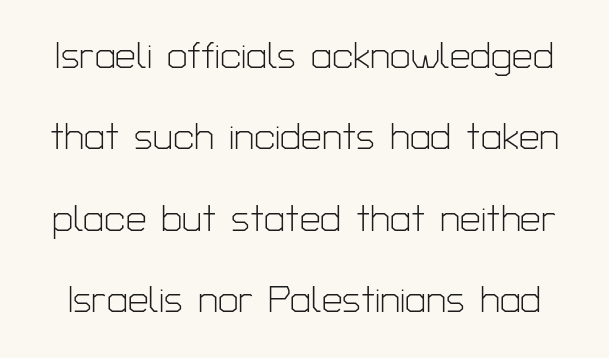
Standard letterfit; no display-style spreading of the glyphs. Weight: regular or lighter. How would I describe the line gaps? Wide and relaxed. This is the regular roman posture of the typeface. The text was rendered using a sans face with plain stroke endings. Any mark beneath the type? The region is blank.
